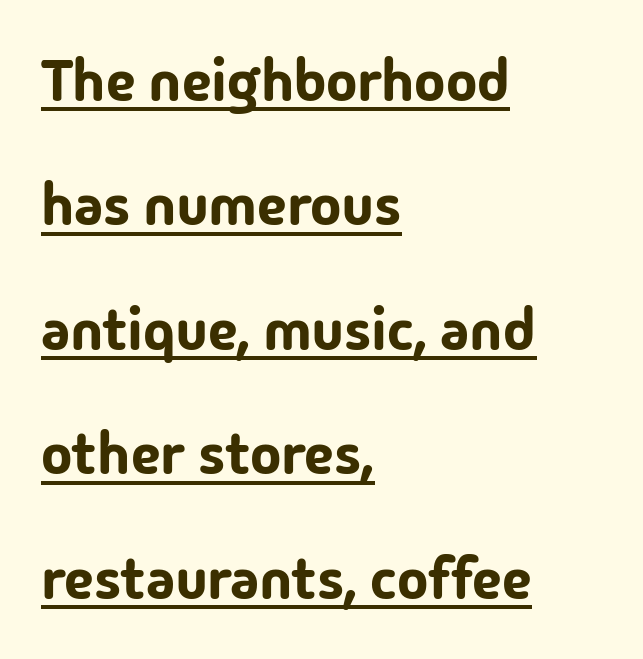
The image shows 59 px sans-serif type, upright; set left-aligned, loose line spacing (2.11x), normal letter spacing, underlined; low stroke contrast and a medium x-height.
